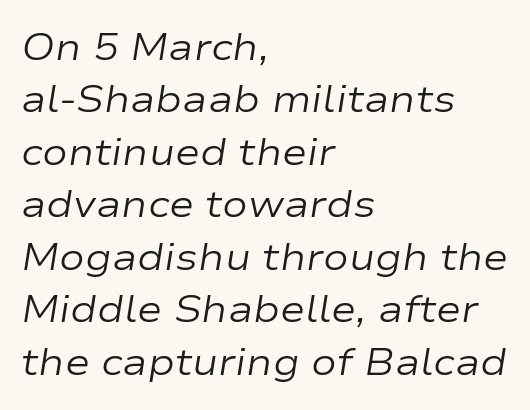
{"italic": "yes", "lean": "right", "slant_degrees": 9, "bold": "no", "weight": "regular", "width": "wide", "stroke_contrast": "low", "x_height": "medium", "monospaced": "no", "underline": "no", "align": "left", "line_spacing": "normal", "line_spacing_ratio": 1.38, "letter_spacing": "normal", "letter_spacing_em": 0.0, "glyph_px": 38}
